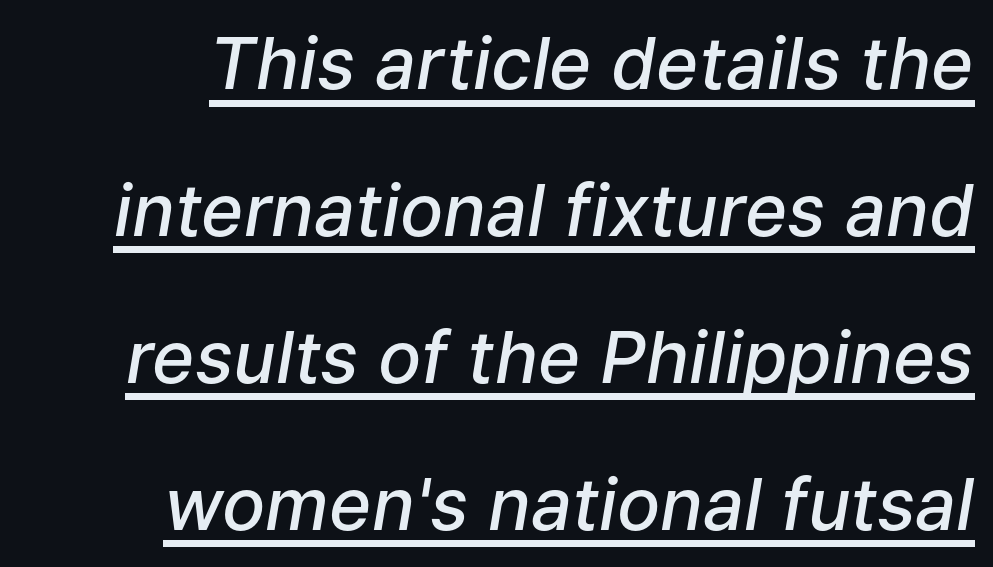
Q: Is the text bold? A: Semi-bold.
Q: Is the text italic (slanted)? A: Yes, it leans right by about 9 degrees.
Q: Is the text underlined? A: Yes.
Q: How is the paragraph aligned? A: Right-aligned.
Q: Is the spacing between letters normal or unusually wide? A: Normal.
Q: Is the spacing between lines tight, normal or loose? A: Loose.
Q: Width (condensed, normal, or wide)? A: Normal.
Q: Stroke contrast? A: Low.
Q: x-height? A: Medium.
Q: Monospaced? A: No.
